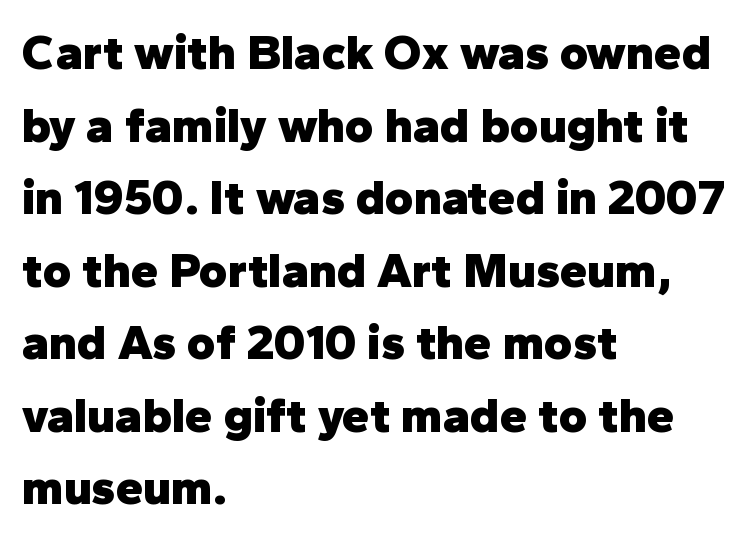
Words appear dense and cohesive because spacing is normal. The typesetter chose a ragged-right arrangement here. Nope, not italic — everything's standing straight. Note the varied advance widths — an 'i' is clearly narrower than an 'm'. A typesetter would label this face a sans.
